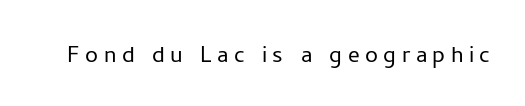
The image shows 29 px light sans-serif type, upright; set not underlined; low stroke contrast and a medium x-height.
